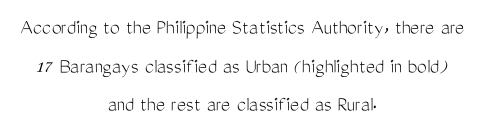
The lines are quadded center. Notice how the stems are strictly vertical — no italics here. Each row of text sits above clean, open space. A quiet, ordinary-to-light weight characterises the typeface.
